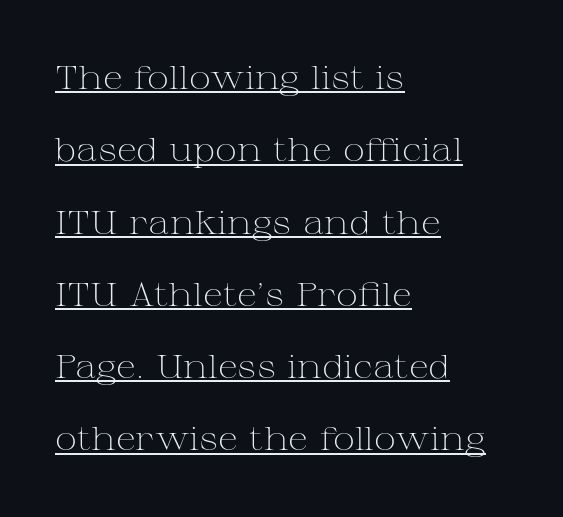
{"serif": "yes", "italic": "no", "bold": "no", "weight": "light", "width": "wide", "stroke_contrast": "medium", "x_height": "medium", "monospaced": "no", "underline": "yes", "align": "left", "line_spacing": "loose", "line_spacing_ratio": 2.19, "letter_spacing": "normal", "letter_spacing_em": 0.0, "glyph_px": 33}
